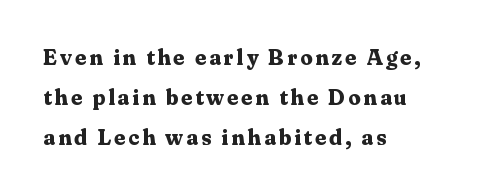
Students, this is bold: see how much ink each stroke carries. Which margin do the lines hug? The left one — the right edge is uneven. Italic: no, the glyphs are upright roman. The space beneath each line is pristine and unruled.
